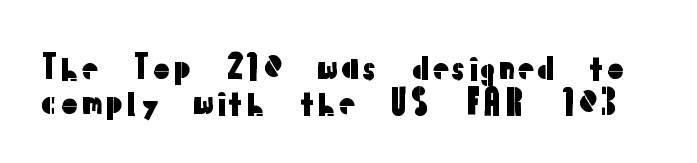
Lines of text with bare space underneath. Compared with typical body copy, the letter spacing here is the same. This sample trades vertical openness for compactness between lines. The typeface chosen for these lines omits serifs.
